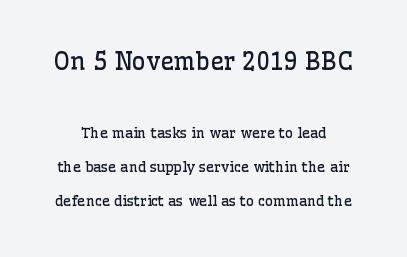
Q: Is the text bold? A: No.
Q: Is the text italic (slanted)? A: No, it is upright.
Q: Is the text underlined? A: No.
Q: Is the spacing between letters normal or unusually wide? A: Normal.
Q: Is the spacing between lines tight, normal or loose? A: Loose.
Q: Which block of text is set in a larger size, the first (top) or the second (bottom)? A: The first (top) one.
